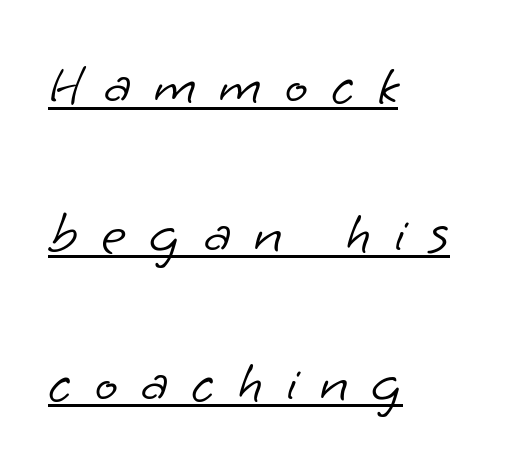
Q: Is the text bold? A: No.
Q: Is the typeface a serif or a sans-serif typeface? A: Sans-serif.
Q: Is the text underlined? A: Yes.
Q: How is the paragraph aligned? A: Left-aligned.
Q: Is the spacing between letters normal or unusually wide? A: Unusually wide.
Q: Is the spacing between lines tight, normal or loose? A: Loose.
Q: Width (condensed, normal, or wide)? A: Normal.
Q: Stroke contrast? A: Low.
Q: x-height? A: Small.
Q: Monospaced? A: No.
